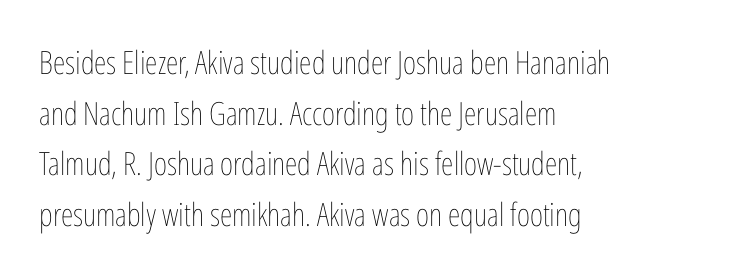
Each word holds together tightly as a unit, with standard inter-letter gaps. A classic flush-left, rag-right setting is used for this passage. The typesetting does not lean heavy: it is not bold. Looks like regular typesetting: each glyph gets only the width it needs. The space between consecutive lines is moderate. A clean baseline with only descenders dipping below it.
